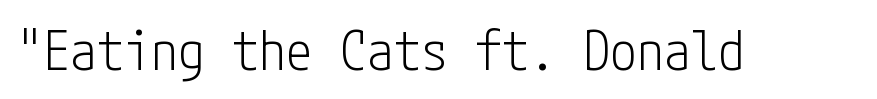
Q: Is the text bold? A: No.
Q: Is the text italic (slanted)? A: No, it is upright.
Q: Is the typeface a serif or a sans-serif typeface? A: Sans-serif.
Q: Is the text underlined? A: No.
Q: Is the spacing between letters normal or unusually wide? A: Normal.
Q: Width (condensed, normal, or wide)? A: Condensed.
Q: Stroke contrast? A: Low.
Q: x-height? A: Medium.
